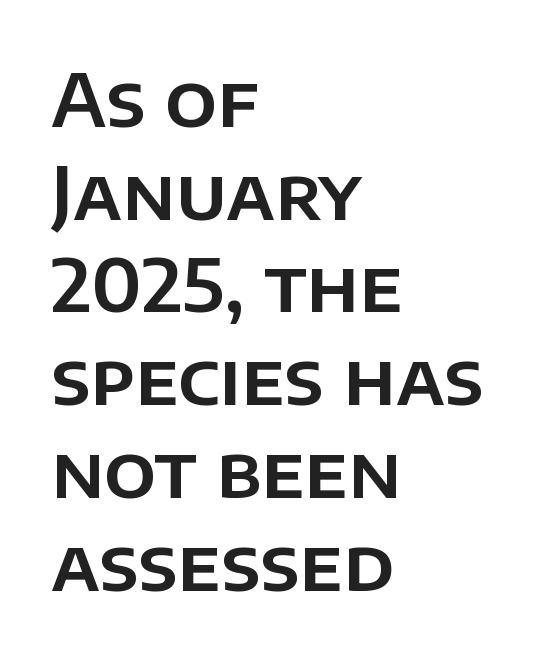
{"serif": "no", "italic": "no", "width": "normal", "stroke_contrast": "low", "x_height": "large", "monospaced": "no", "underline": "no", "align": "left", "line_spacing": "normal", "line_spacing_ratio": 1.27, "letter_spacing": "normal", "letter_spacing_em": 0.0, "glyph_px": 73}
